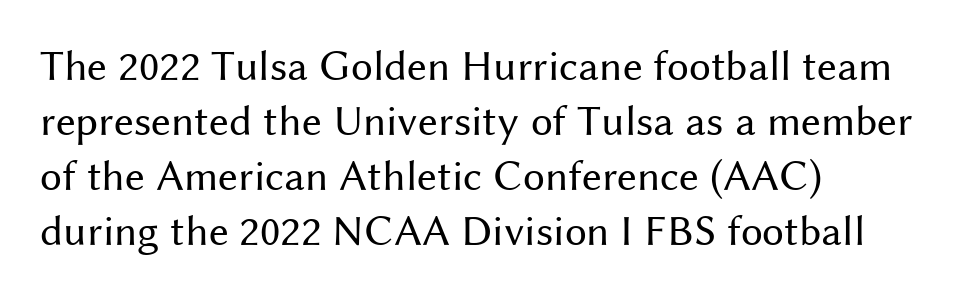
The image shows 44 px regular-weight sans-serif type, upright; set left-aligned, normal line spacing (1.25x), normal letter spacing, not underlined; medium stroke contrast and a medium x-height.
